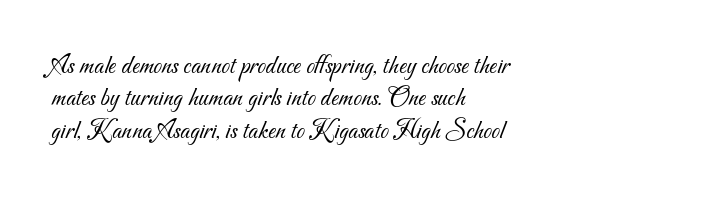
You could call the tracking neutral — neither tight nor loose. Type without underlining. Weight: regular or lighter. Reading down the block, your eye returns to a fixed left position each line.
